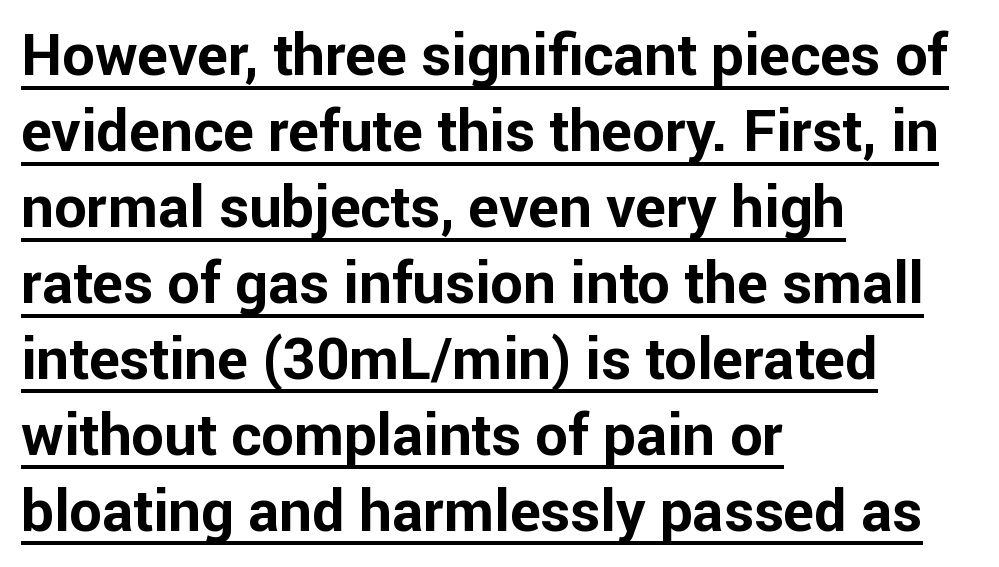
In terms of posture, this sample is upright. A classic flush-left, rag-right setting is used for this passage. This sample carries an underscore along the baseline area. You could not count columns in this text — the font is proportionally spaced. You'd pick this weight for a headline — it's a proper bold. This rendering employs a face without finishing strokes, i.e., a sans-serif.
